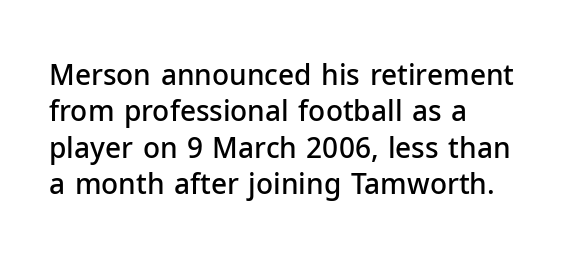
Reading down the block, your eye returns to a fixed left position each line. A normal amount of white space separates one row of letters from the next. Underlining? Definitely not there. Observe the absence of serifs on each vertical stroke in this sample. Bold? Not quite — semibold, heavier than regular but stopping short. Unlike italic type, these characters show no tilt at all.
